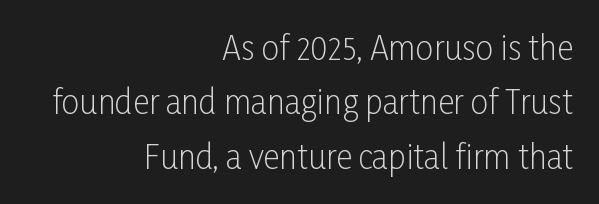
Q: Is the text bold? A: No.
Q: Is the text italic (slanted)? A: No, it is upright.
Q: Is the typeface a serif or a sans-serif typeface? A: Sans-serif.
Q: Is the text underlined? A: No.
Q: How is the paragraph aligned? A: Right-aligned.
Q: Is the spacing between letters normal or unusually wide? A: Normal.
Q: Is the spacing between lines tight, normal or loose? A: Normal.
Q: Width (condensed, normal, or wide)? A: Condensed.
Q: Stroke contrast? A: Low.
Q: x-height? A: Medium.
Q: Monospaced? A: No.
